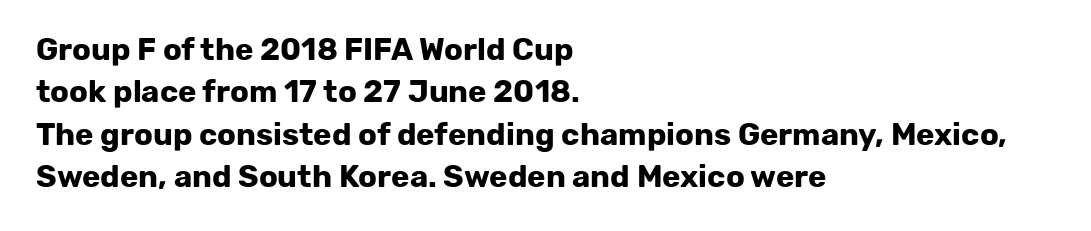
{"serif": "no", "italic": "no", "bold": "yes", "weight": "bold", "width": "normal", "stroke_contrast": "low", "x_height": "medium", "monospaced": "no", "underline": "no", "align": "left", "line_spacing": "normal", "line_spacing_ratio": 1.37, "letter_spacing": "normal", "letter_spacing_em": 0.0, "glyph_px": 31}
